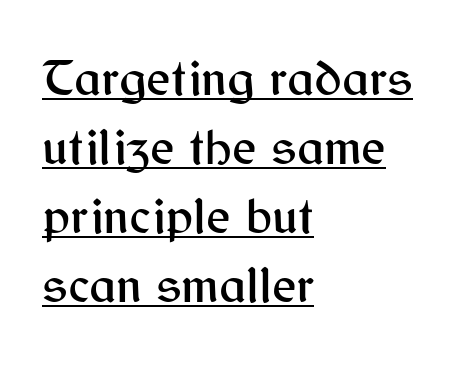
Typographically, this falls in the sans-serif category. Alignment: flush left. Notice how the stems are strictly vertical — no italics here. A typographer would call this underscored text. This sample keeps an unexceptional amount of space between lines.
